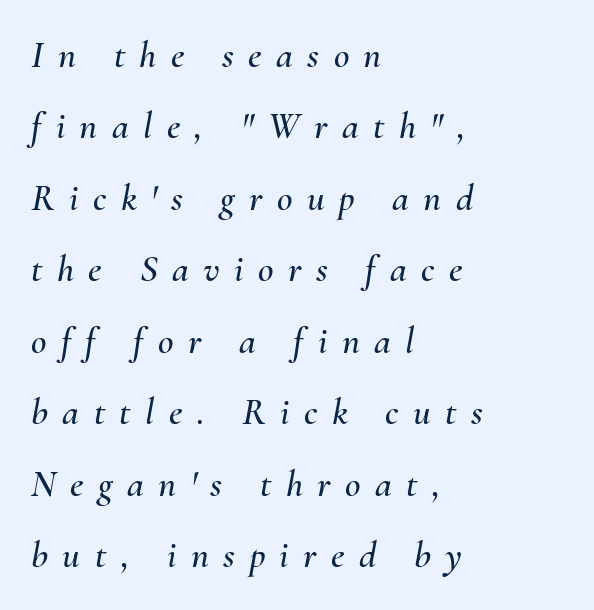
The image shows 38 px text type, italic (leaning right); set left-aligned, line spacing 1.88x, unusually wide letter spacing (+0.38 em), not underlined; medium stroke contrast and a small x-height.
